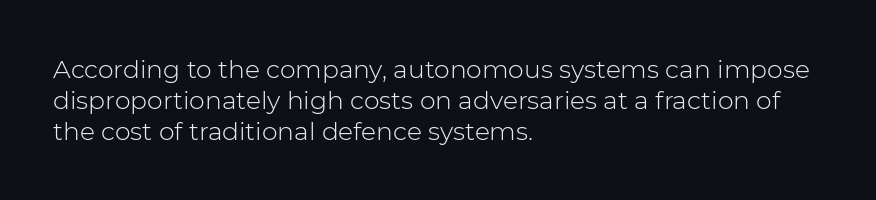
Q: Is the text bold? A: No.
Q: Is the text italic (slanted)? A: No, it is upright.
Q: Is the text underlined? A: No.
Q: How is the paragraph aligned? A: Left-aligned.
Q: Is the spacing between letters normal or unusually wide? A: Normal.
